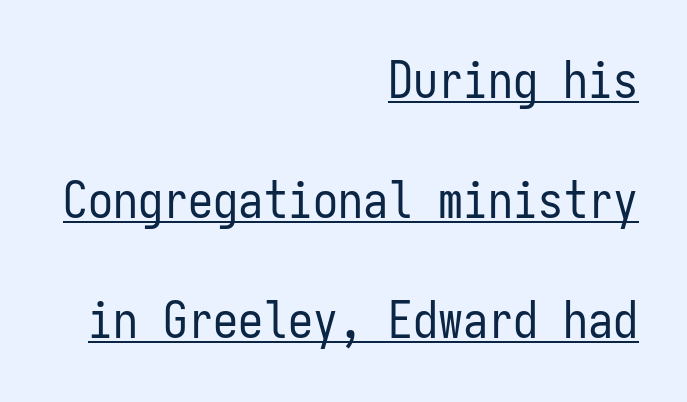
Is there an underline? Yes — a line sits under the letters. These lines stack with their right ends in a neat column. This rendering leaves character spacing at its baseline value. The letters march in equal steps, a hallmark of fixed-pitch type. No italicization has been applied; the sample stays upright. A great deal of white space separates one row of letters from the next.
